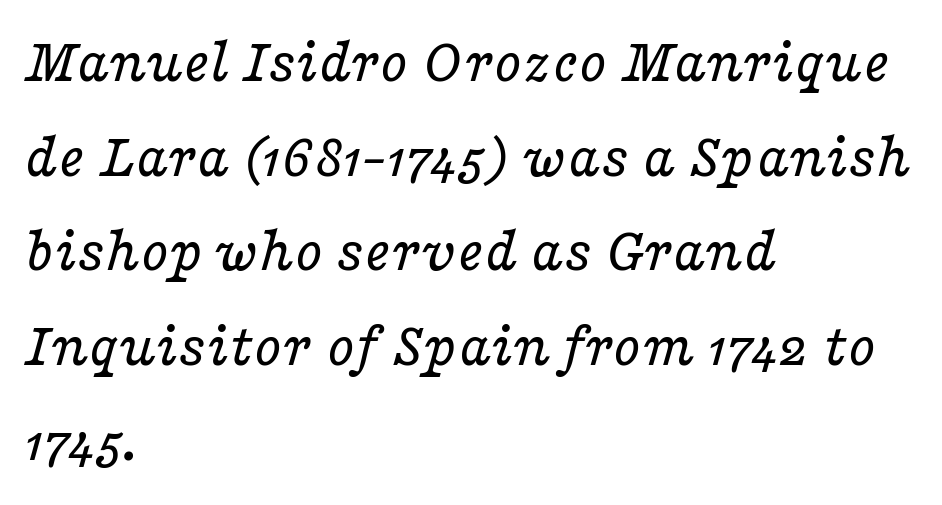
Q: Is the text bold? A: No.
Q: Is the text italic (slanted)? A: Yes, it leans right by about 16 degrees.
Q: Is the typeface a serif or a sans-serif typeface? A: Serif.
Q: Is the text underlined? A: No.
Q: How is the paragraph aligned? A: Left-aligned.
Q: Is the spacing between letters normal or unusually wide? A: Normal.
Q: Is the spacing between lines tight, normal or loose? A: Normal.
Q: Width (condensed, normal, or wide)? A: Wide.
Q: Stroke contrast? A: Low.
Q: x-height? A: Medium.
Q: Monospaced? A: No.
